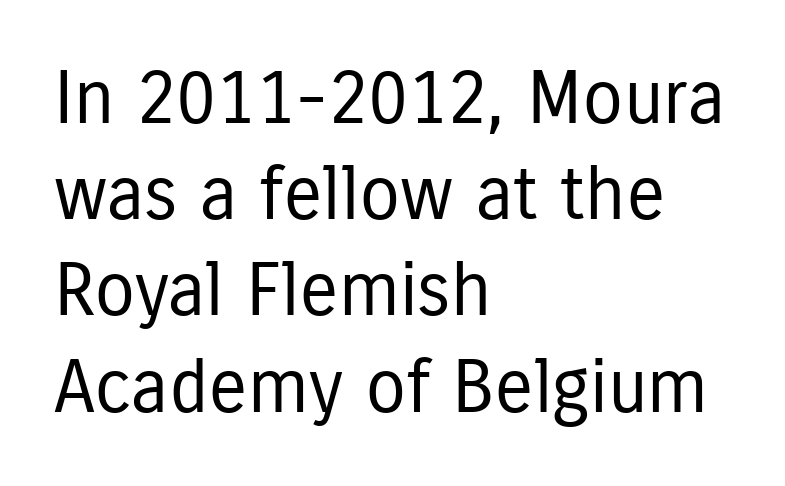
Do the characters align in a grid? No, the font is proportional. The face used here is rendered with its standard letterfit. Regarding serifs, this sample does without them. Descender tails drop into unmarked territory. Regular leading.
